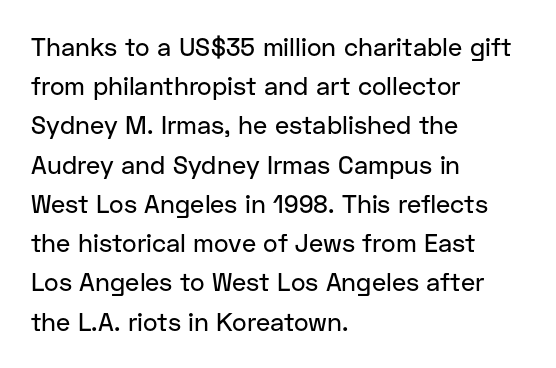
Q: Is the text italic (slanted)? A: No, it is upright.
Q: Is the text underlined? A: No.
Q: How is the paragraph aligned? A: Left-aligned.
Q: Is the spacing between letters normal or unusually wide? A: Normal.
Q: Is the spacing between lines tight, normal or loose? A: Normal.
